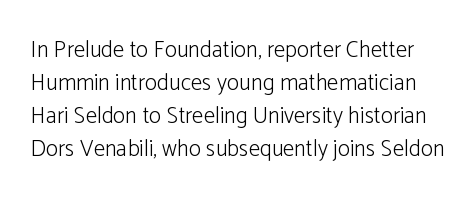
The image shows 23 px text type, upright; set normal line spacing (1.44x), normal letter spacing, not underlined.
